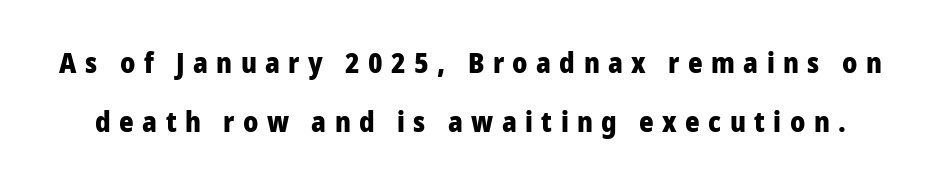
The letters carry no serifs — their stems end cleanly without finishing strokes. Has an underline been added? It has not. Loose tracking; the words dissolve into strings of separated letters. Ascenders rise straight up at ninety degrees. These lines carry a lot of weight — the face is fully bold.
